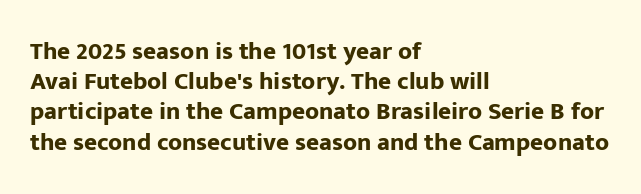
The image shows 25 px bold type, upright; set left-aligned, line spacing 1.21x, normal letter spacing, not underlined.
